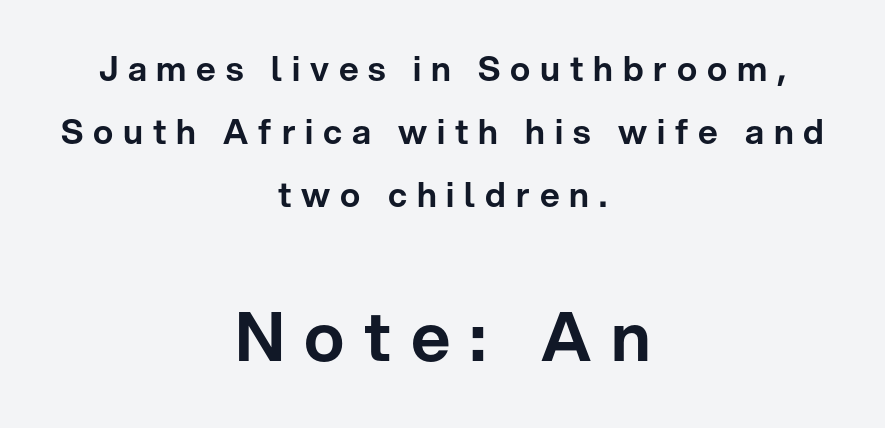
Q: Is the text italic (slanted)? A: No, it is upright.
Q: Is the typeface a serif or a sans-serif typeface? A: Sans-serif.
Q: Is the text underlined? A: No.
Q: How is the paragraph aligned? A: Centered.
Q: Is the spacing between letters normal or unusually wide? A: Unusually wide.
Q: Which block of text is set in a larger size, the first (top) or the second (bottom)? A: The second (bottom) one.
Q: Width (condensed, normal, or wide)? A: Normal.
Q: Stroke contrast? A: Low.
Q: x-height? A: Medium.
Q: Monospaced? A: No.
